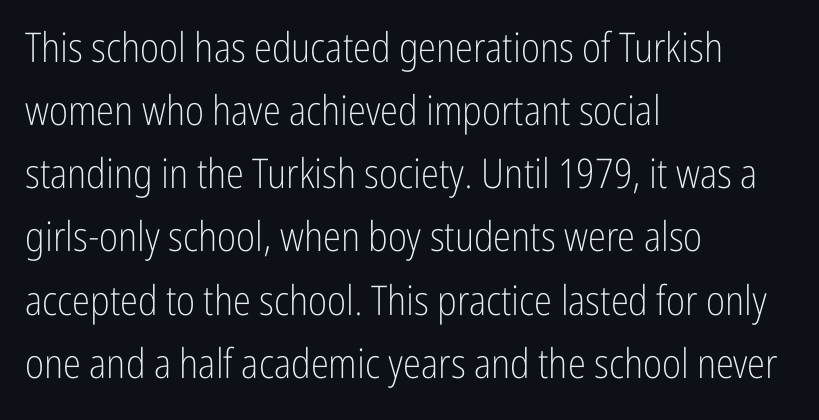
Q: Is the text bold? A: No.
Q: Is the text italic (slanted)? A: No, it is upright.
Q: Is the typeface a serif or a sans-serif typeface? A: Sans-serif.
Q: Is the text underlined? A: No.
Q: How is the paragraph aligned? A: Left-aligned.
Q: Is the spacing between letters normal or unusually wide? A: Normal.
Q: Is the spacing between lines tight, normal or loose? A: Normal.
Q: Width (condensed, normal, or wide)? A: Condensed.
Q: Stroke contrast? A: Low.
Q: x-height? A: Medium.
Q: Monospaced? A: No.
